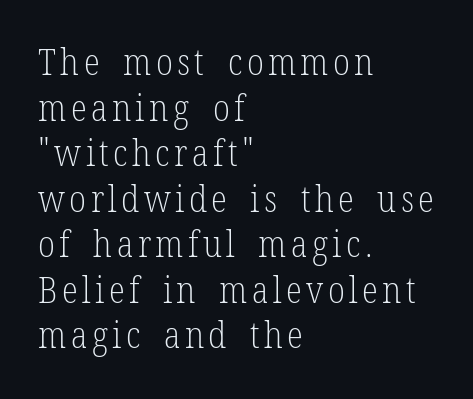
These lines are rendered in a variable-pitch font. Do the letters lean? They stand straight. A typesetter would label this face a serif. The passage shown is not underscored anywhere.
